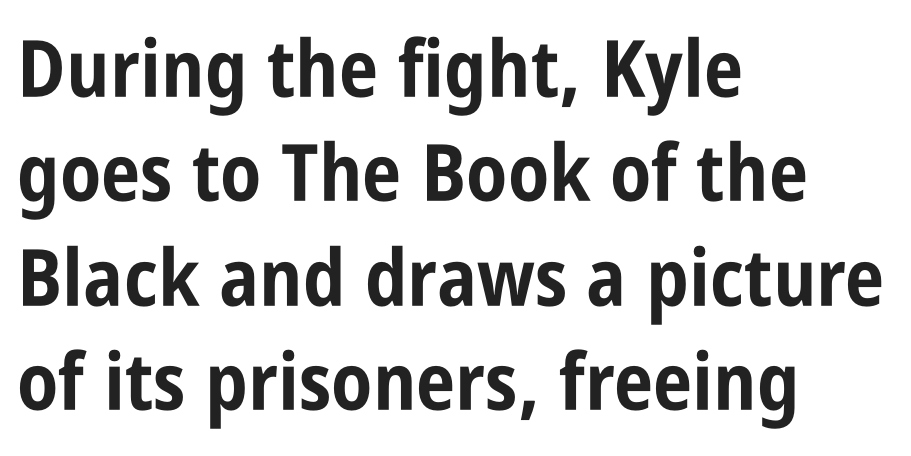
{"serif": "no", "italic": "no", "bold": "yes", "weight": "bold", "width": "condensed", "stroke_contrast": "low", "x_height": "large", "monospaced": "no", "underline": "no", "align": "left", "line_spacing": "normal", "line_spacing_ratio": 1.32, "letter_spacing": "normal", "letter_spacing_em": 0.0, "glyph_px": 79}
